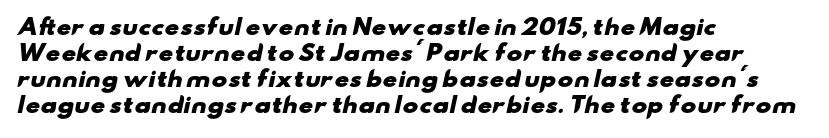
{"bold": "yes", "underline": "no", "align": "left", "line_spacing_ratio": 1.24, "letter_spacing": "normal", "letter_spacing_em": 0.0, "glyph_px": 21}
